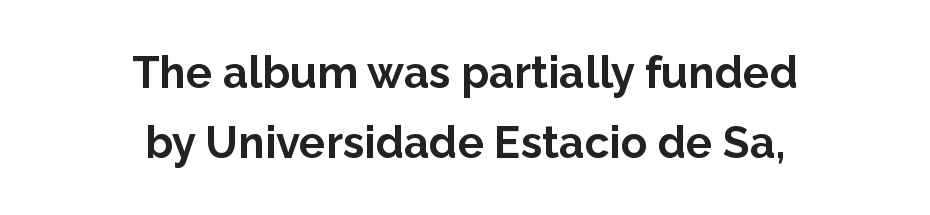
Q: Is the text bold? A: Yes.
Q: Is the text italic (slanted)? A: No, it is upright.
Q: Is the typeface a serif or a sans-serif typeface? A: Sans-serif.
Q: Is the text underlined? A: No.
Q: How is the paragraph aligned? A: Centered.
Q: Is the spacing between letters normal or unusually wide? A: Normal.
Q: Is the spacing between lines tight, normal or loose? A: Normal.
Q: Width (condensed, normal, or wide)? A: Normal.
Q: Stroke contrast? A: Low.
Q: x-height? A: Medium.
Q: Monospaced? A: No.
